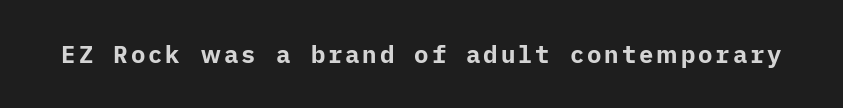
Q: Is the text bold? A: Yes.
Q: Is the text italic (slanted)? A: No, it is upright.
Q: Is the text underlined? A: No.
